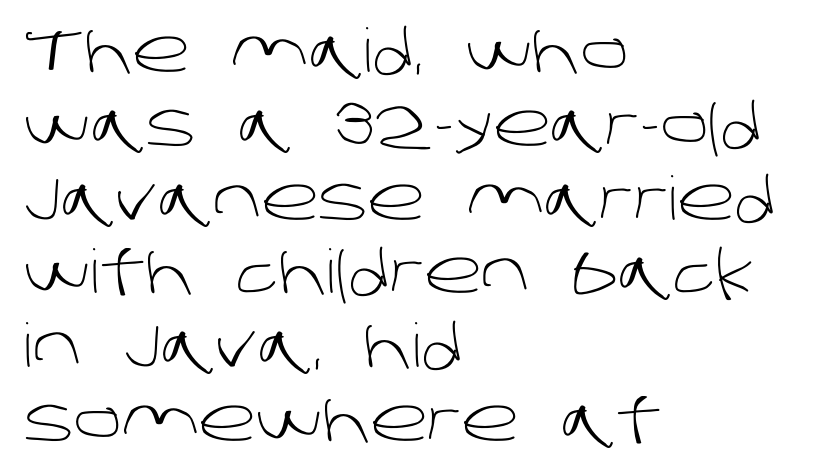
{"serif": "no", "bold": "no", "weight": "light", "width": "normal", "stroke_contrast": "low", "x_height": "large", "monospaced": "no", "underline": "no", "align": "left", "line_spacing_ratio": 1.23, "letter_spacing": "normal", "letter_spacing_em": 0.0, "glyph_px": 60}
